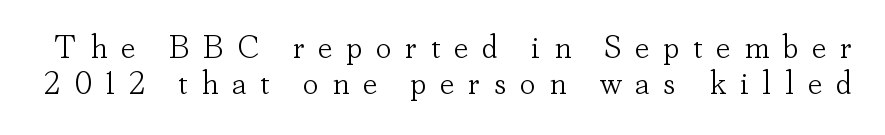
Spacing between characters has been opened up far beyond the box default. These lines are rendered in a variable-pitch font. Whoever set this chose condensed vertical rhythm over breathing room. Words float on clear page, feet unadorned.
